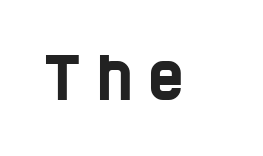
Q: Is the typeface a serif or a sans-serif typeface? A: Sans-serif.
Q: Is the text underlined? A: No.
Q: Is the spacing between letters normal or unusually wide? A: Unusually wide.
Q: Width (condensed, normal, or wide)? A: Condensed.
Q: Stroke contrast? A: Low.
Q: x-height? A: Large.
Q: Monospaced? A: No.
